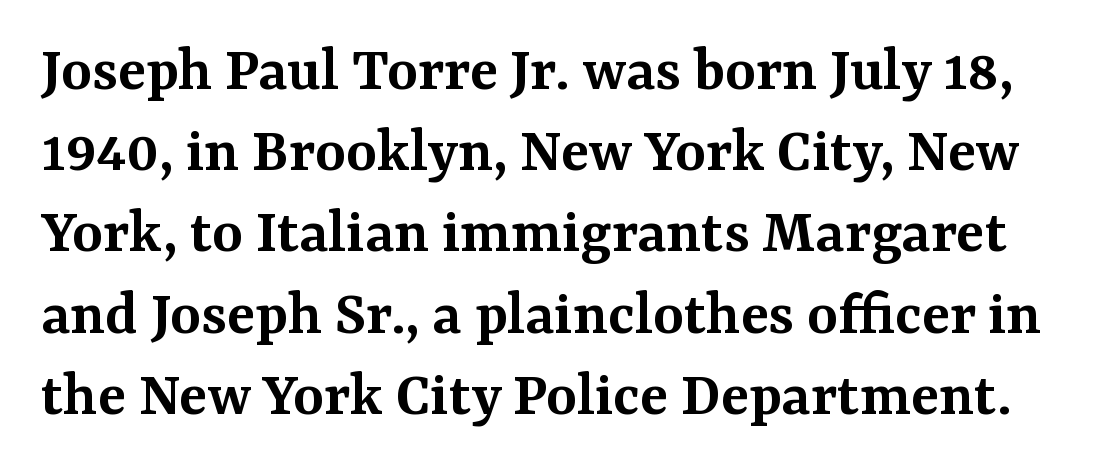
The image shows 65 px semibold serif type, upright; set normal line spacing (1.25x), normal letter spacing, not underlined; medium stroke contrast and a medium x-height.
